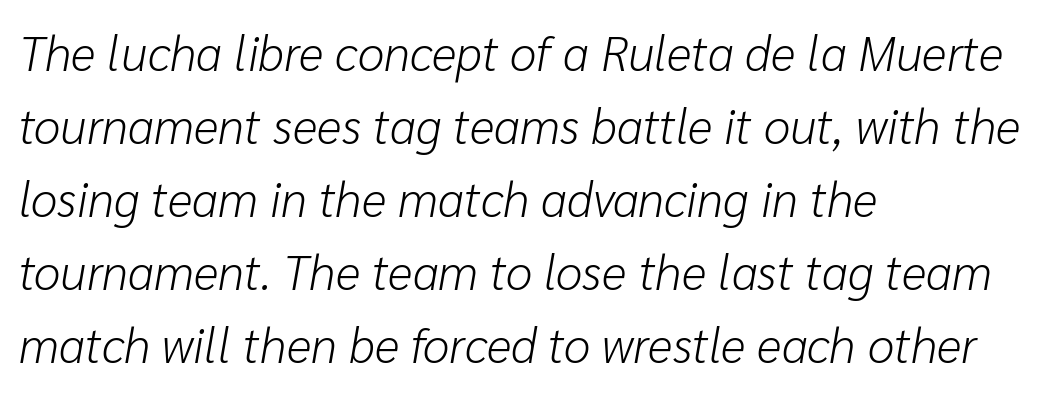
{"italic": "yes", "lean": "right", "slant_degrees": 10, "bold": "no", "weight": "light", "width": "normal", "stroke_contrast": "low", "x_height": "medium", "monospaced": "no", "underline": "no", "align": "left", "line_spacing": "normal", "line_spacing_ratio": 1.52, "letter_spacing": "normal", "letter_spacing_em": 0.0, "glyph_px": 48}
